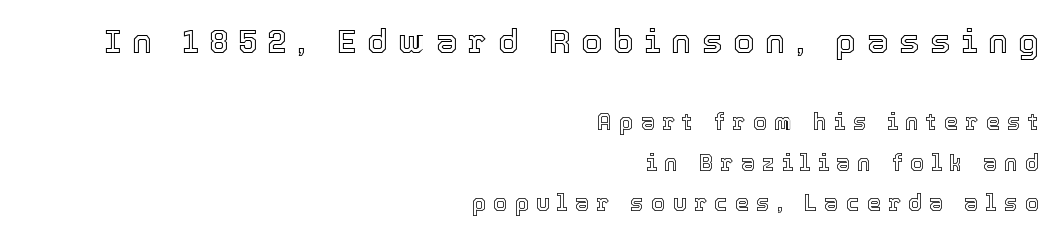
The image shows 34 px text type, upright; set right-aligned, line spacing 1.76x, unusually wide letter spacing (+0.31 em), not underlined; the first (top) block is 1.48x larger; a medium x-height.
